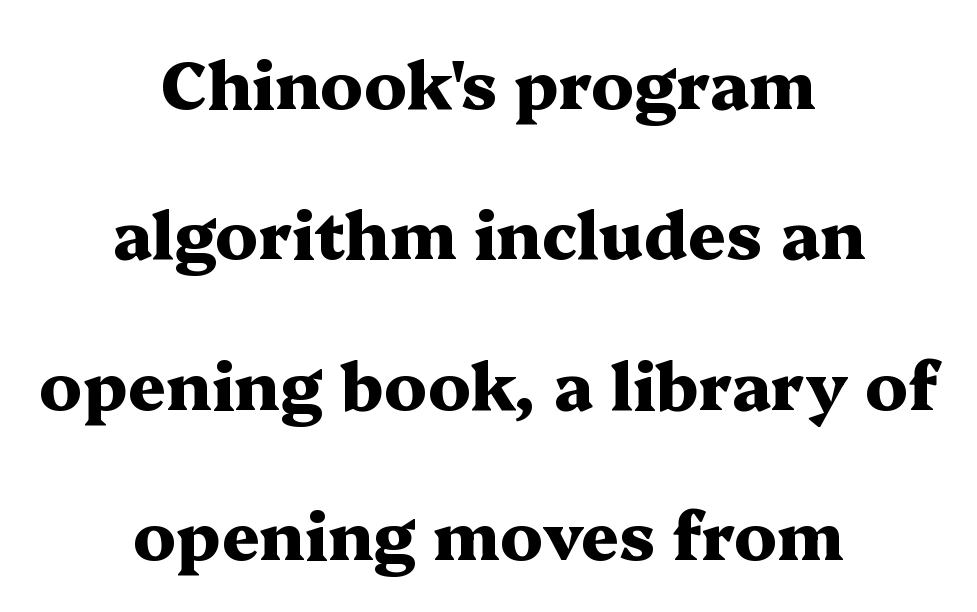
The image shows 66 px heavy, wide serif type, upright; set centered, loose line spacing (2.28x), normal letter spacing, not underlined; medium stroke contrast and a medium x-height.
